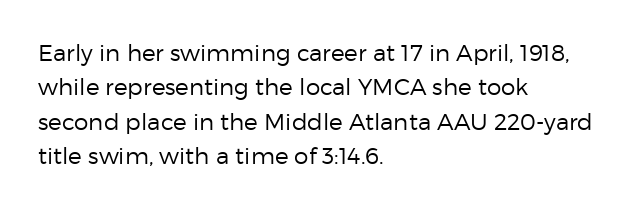
{"italic": "no", "bold": "no", "underline": "no", "align": "left", "line_spacing": "normal", "line_spacing_ratio": 1.49, "letter_spacing": "normal", "letter_spacing_em": 0.0, "glyph_px": 23}
